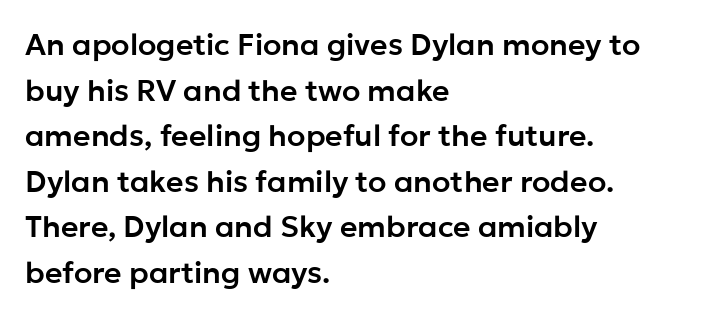
{"serif": "no", "italic": "no", "width": "normal", "stroke_contrast": "low", "x_height": "medium", "monospaced": "no", "underline": "no", "align": "left", "line_spacing": "normal", "line_spacing_ratio": 1.52, "letter_spacing": "normal", "letter_spacing_em": 0.0, "glyph_px": 30}
